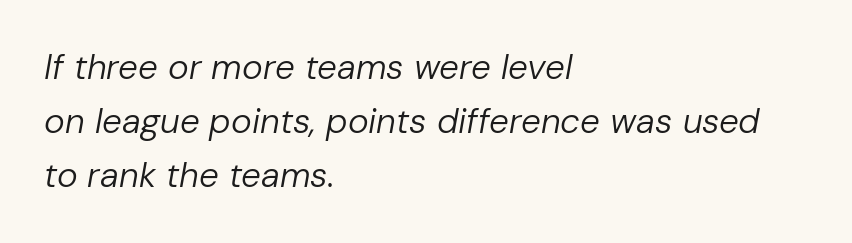
The image shows 35 px regular-weight type, italic (leaning right); set left-aligned, normal line spacing (1.55x), normal letter spacing, not underlined; low stroke contrast and a medium x-height.
